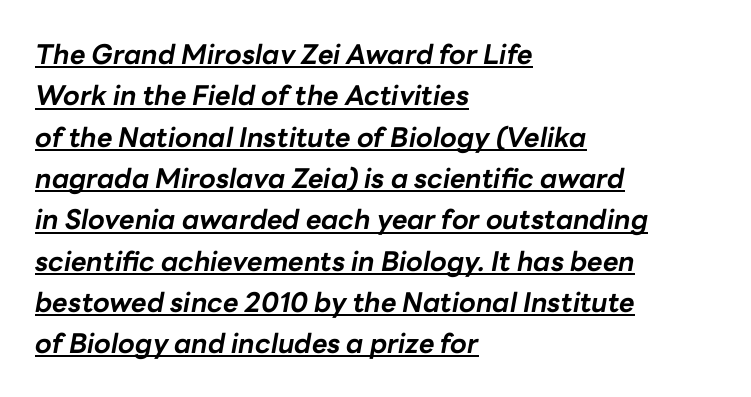
{"italic": "yes", "lean": "right", "slant_degrees": 10, "bold": "yes", "underline": "yes", "align": "left", "line_spacing": "normal", "line_spacing_ratio": 1.53, "letter_spacing": "normal", "letter_spacing_em": 0.0, "glyph_px": 27}
